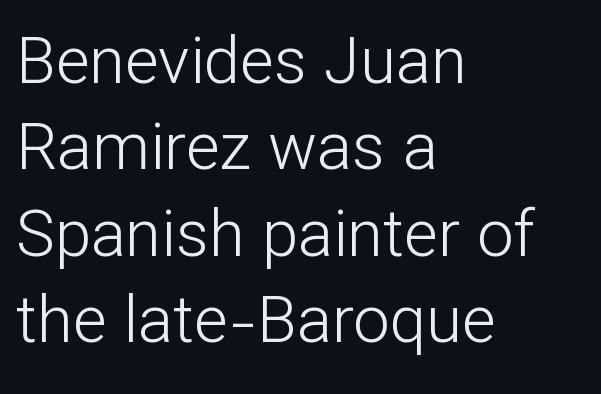
Q: Is the text bold? A: No.
Q: Is the text italic (slanted)? A: No, it is upright.
Q: Is the typeface a serif or a sans-serif typeface? A: Sans-serif.
Q: Is the text underlined? A: No.
Q: How is the paragraph aligned? A: Left-aligned.
Q: Is the spacing between letters normal or unusually wide? A: Normal.
Q: Is the spacing between lines tight, normal or loose? A: Normal.
Q: Width (condensed, normal, or wide)? A: Normal.
Q: Stroke contrast? A: Low.
Q: x-height? A: Medium.
Q: Monospaced? A: No.
